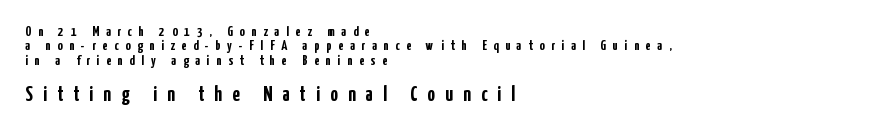
The lettering stays uniformly vertical, giving the passage a roman look. Only glyphs here, with clear space below each row. The ragged edge is on the right, which tells us the setting is flush left. Caption: bold face, heavy strokes. Look at the glyph heights: the lower group is clearly the bigger setting. The face used here is rendered with a markedly widened letterfit.
